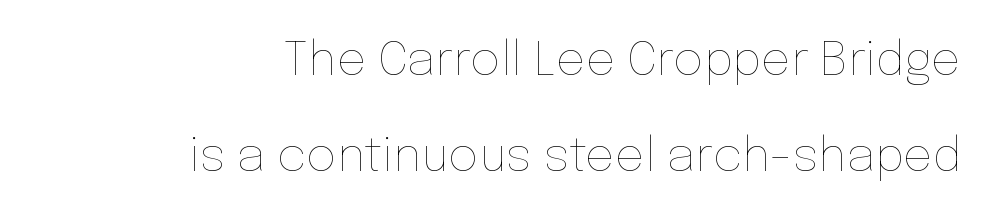
{"italic": "no", "bold": "no", "weight": "thin", "width": "normal", "stroke_contrast": "low", "x_height": "medium", "monospaced": "no", "underline": "no", "align": "right", "line_spacing": "loose", "line_spacing_ratio": 2.04, "letter_spacing": "normal", "letter_spacing_em": 0.0, "glyph_px": 47}
